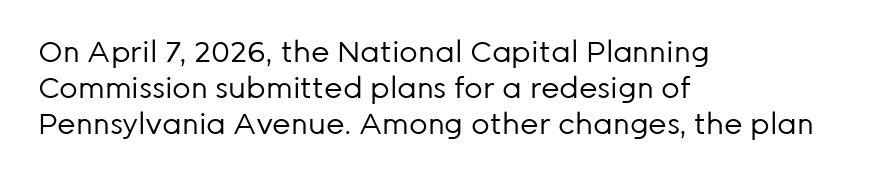
Q: Is the text bold? A: No.
Q: Is the text italic (slanted)? A: No, it is upright.
Q: Is the typeface a serif or a sans-serif typeface? A: Sans-serif.
Q: Is the text underlined? A: No.
Q: How is the paragraph aligned? A: Left-aligned.
Q: Is the spacing between letters normal or unusually wide? A: Normal.
Q: Width (condensed, normal, or wide)? A: Normal.
Q: Stroke contrast? A: Low.
Q: x-height? A: Medium.
Q: Monospaced? A: No.
